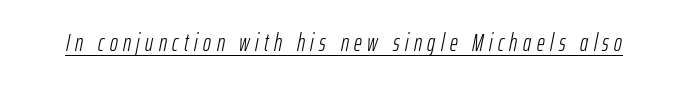
The passage shown has open, widely tracked lettering throughout. The glyphs look as if they've been sheared to an angle. The rendering uses the underline text-decoration. Weight: not bold — regular or lighter.
